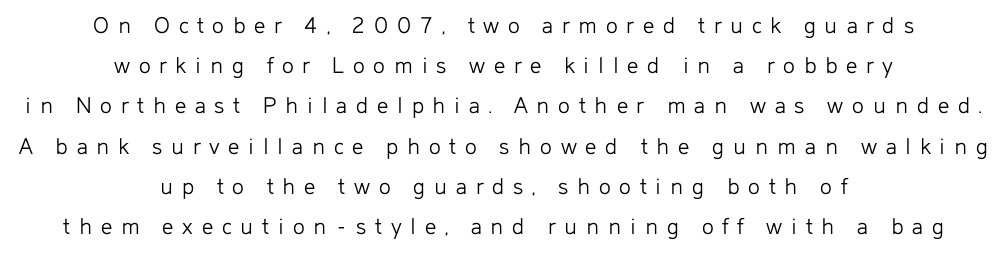
The image shows 25 px text type, upright; set centered, normal line spacing (1.61x), unusually wide letter spacing (+0.35 em), not underlined.
